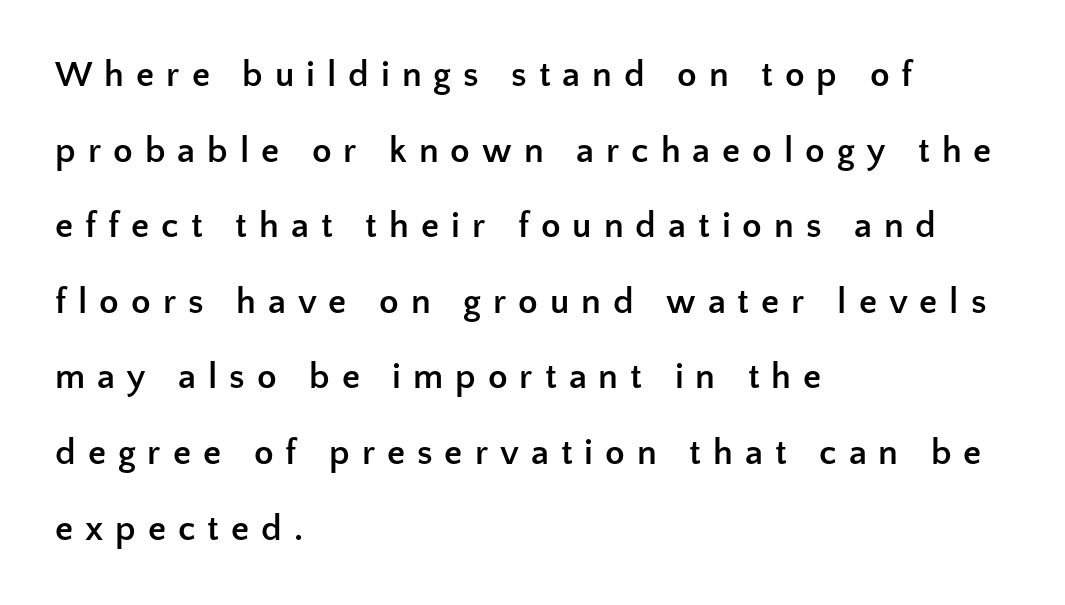
{"serif": "no", "italic": "no", "bold": "yes", "weight": "semibold", "width": "normal", "stroke_contrast": "low", "x_height": "medium", "monospaced": "no", "underline": "no", "align": "left", "line_spacing": "loose", "line_spacing_ratio": 2.1, "letter_spacing": "wide", "letter_spacing_em": 0.33, "glyph_px": 36}
